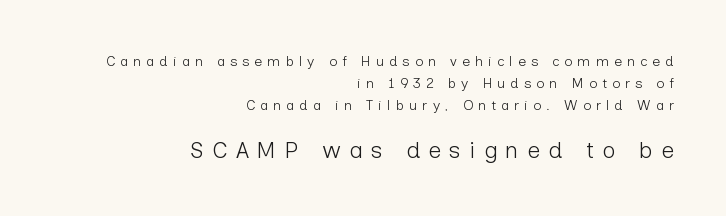
The image shows 23 px text type, upright; set right-aligned, normal line spacing (1.56x), unusually wide letter spacing (+0.36 em), not underlined; the second (bottom) block is 1.64x larger.
